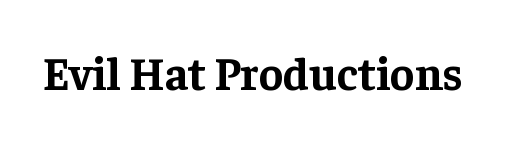
The image shows 46 px bold serif type, upright; set normal letter spacing, not underlined; low stroke contrast and a medium x-height.
